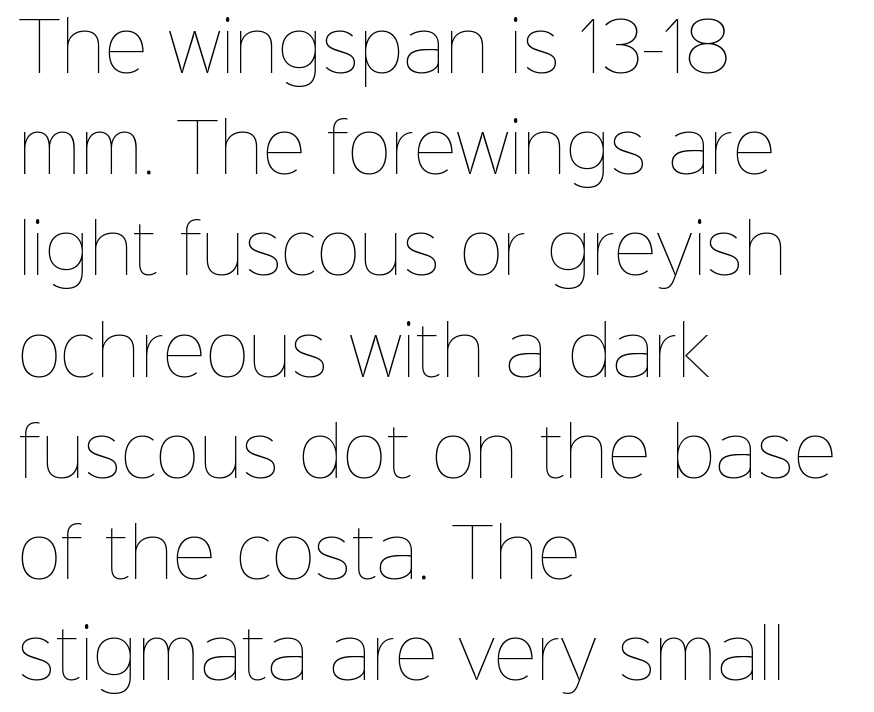
Looks like regular typesetting: each glyph gets only the width it needs. Ascenders rise straight up at ninety degrees. What stands out about the letter spacing? Nothing — it is the standard amount. Leading matches the norm, producing a regular column. Quick note: underline off. This reads as an unemphasized weight, regular at the heaviest.
